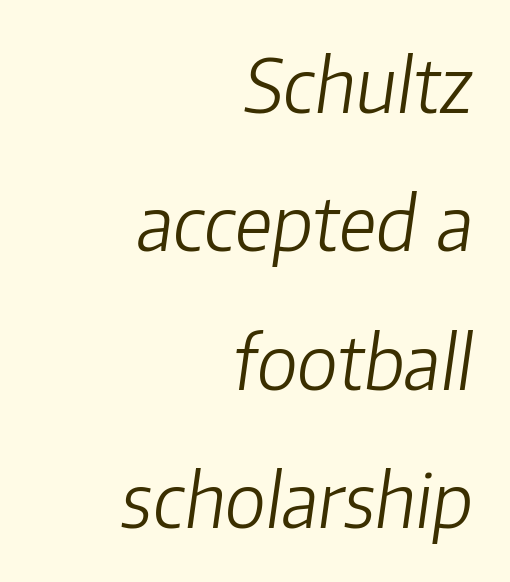
{"italic": "yes", "lean": "right", "slant_degrees": 8, "bold": "no", "weight": "light", "width": "normal", "stroke_contrast": "low", "x_height": "medium", "monospaced": "no", "underline": "no", "align": "right", "line_spacing_ratio": 1.87, "letter_spacing": "normal", "letter_spacing_em": 0.0, "glyph_px": 74}
